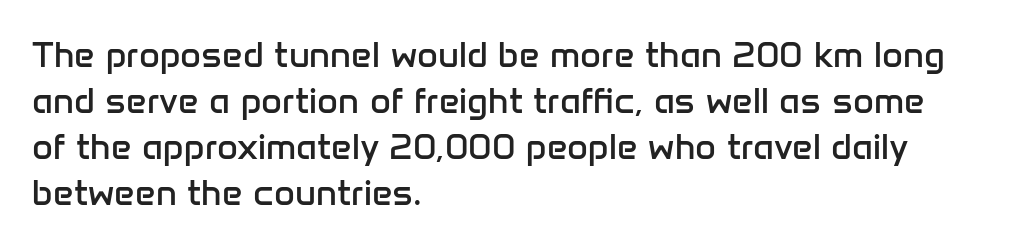
Q: Is the text bold? A: No.
Q: Is the text italic (slanted)? A: No, it is upright.
Q: Is the typeface a serif or a sans-serif typeface? A: Sans-serif.
Q: Is the text underlined? A: No.
Q: How is the paragraph aligned? A: Left-aligned.
Q: Is the spacing between letters normal or unusually wide? A: Normal.
Q: Is the spacing between lines tight, normal or loose? A: Normal.
Q: Width (condensed, normal, or wide)? A: Normal.
Q: Stroke contrast? A: Low.
Q: x-height? A: Medium.
Q: Monospaced? A: No.
